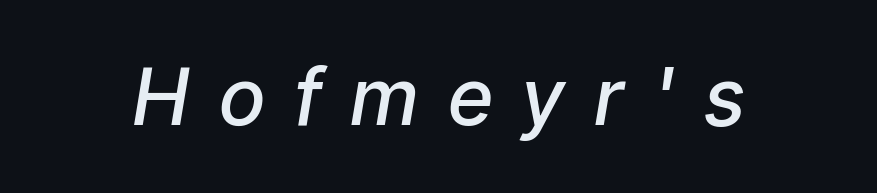
The image shows 79 px semibold, condensed type, italic (leaning right); set unusually wide letter spacing (+0.39 em), not underlined; low stroke contrast and a medium x-height.
